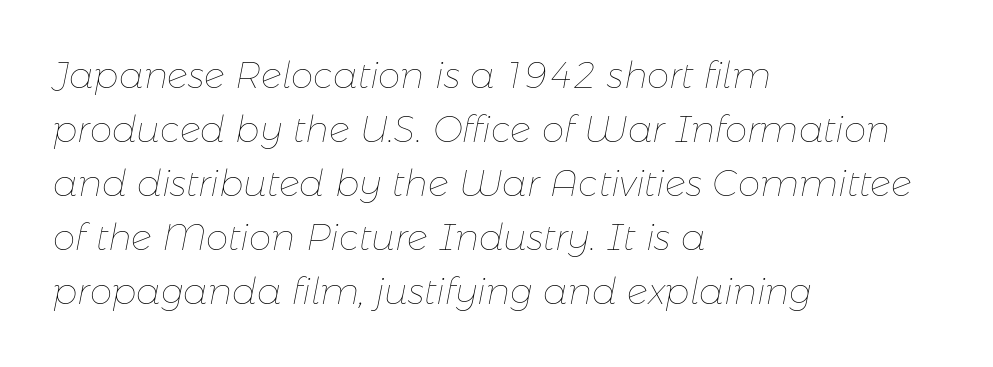
Q: Is the text bold? A: No.
Q: Is the text italic (slanted)? A: Yes, it leans right by about 11 degrees.
Q: Is the text underlined? A: No.
Q: How is the paragraph aligned? A: Left-aligned.
Q: Is the spacing between letters normal or unusually wide? A: Normal.
Q: Is the spacing between lines tight, normal or loose? A: Normal.
Q: Width (condensed, normal, or wide)? A: Normal.
Q: Stroke contrast? A: Low.
Q: x-height? A: Medium.
Q: Monospaced? A: No.
